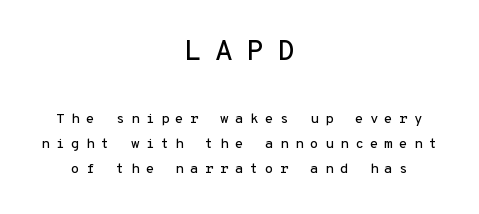
Glance below the letters and you will spot only blank space. In this sample the first text group is rendered at the bigger scale. Fixed-width glyphs throughout — classic coding-font behaviour. The rag falls on both sides of this text block equally. There is plenty of visible air inserted between adjacent glyphs.
